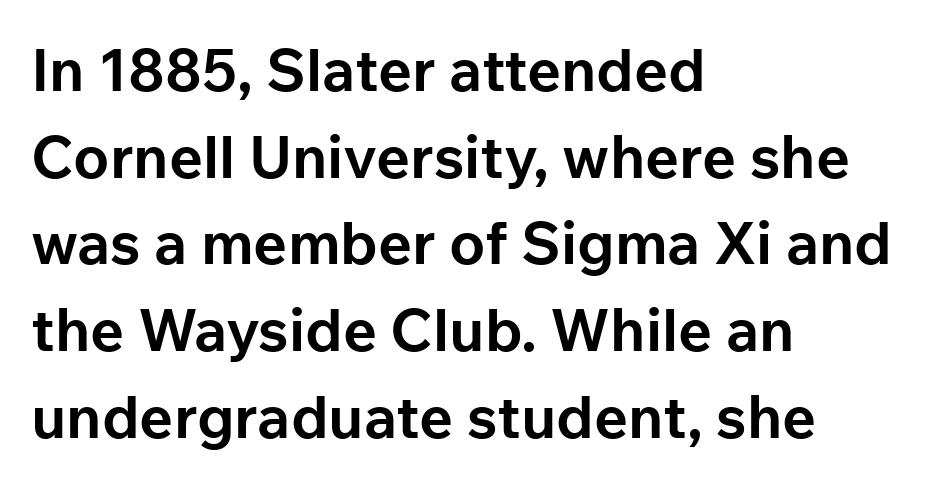
{"serif": "no", "italic": "no", "bold": "yes", "weight": "bold", "width": "normal", "stroke_contrast": "low", "x_height": "medium", "monospaced": "no", "underline": "no", "align": "left", "line_spacing": "normal", "line_spacing_ratio": 1.47, "letter_spacing": "normal", "letter_spacing_em": 0.0, "glyph_px": 59}
